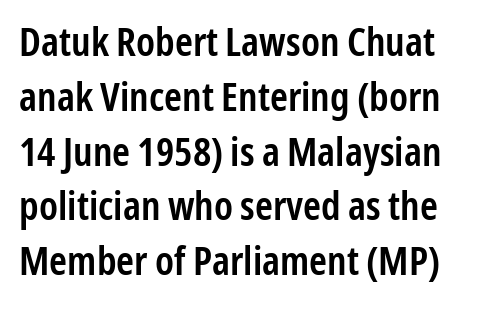
Q: Is the text bold? A: Semi-bold.
Q: Is the text italic (slanted)? A: No, it is upright.
Q: Is the typeface a serif or a sans-serif typeface? A: Sans-serif.
Q: Is the text underlined? A: No.
Q: Is the spacing between letters normal or unusually wide? A: Normal.
Q: Is the spacing between lines tight, normal or loose? A: Normal.
Q: Width (condensed, normal, or wide)? A: Condensed.
Q: Stroke contrast? A: Low.
Q: x-height? A: Medium.
Q: Monospaced? A: No.
